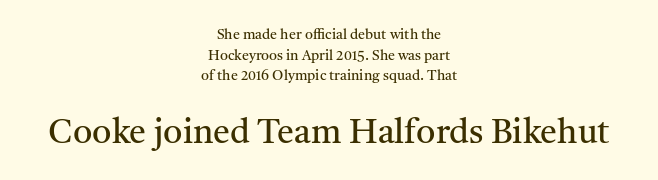
{"serif": "yes", "italic": "no", "bold": "no", "weight": "regular", "width": "normal", "stroke_contrast": "medium", "x_height": "medium", "monospaced": "no", "underline": "no", "align": "center", "line_spacing": "normal", "line_spacing_ratio": 1.47, "letter_spacing": "normal", "letter_spacing_em": 0.0, "larger_block": "second", "size_ratio": 2.43, "glyph_px": 34}
